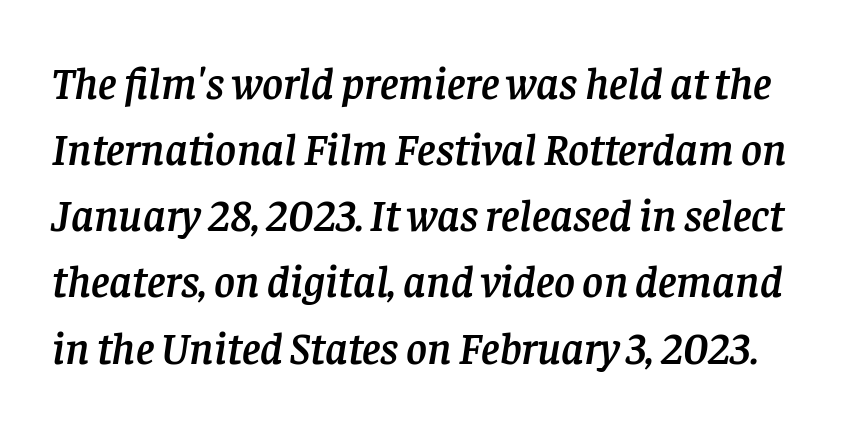
Are there feet on the stems? There are — it's a serif. The rendering uses natural spacing where letterforms have individual widths. Standard letterfit; no display-style spreading of the glyphs. Notice how descenders clear the ascenders below comfortably — that's standard leading.
